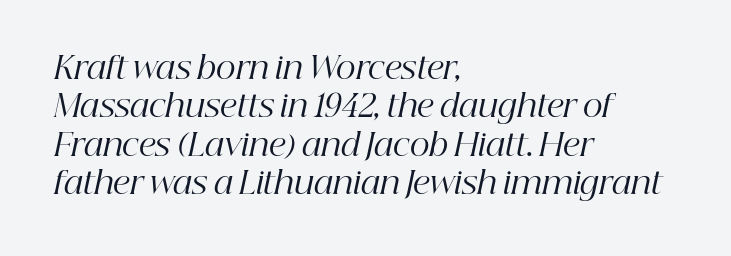
The image shows 31 px regular-weight serif type, italic (leaning right); set left-aligned, line spacing 1.24x, normal letter spacing, not underlined; high stroke contrast and a medium x-height.
